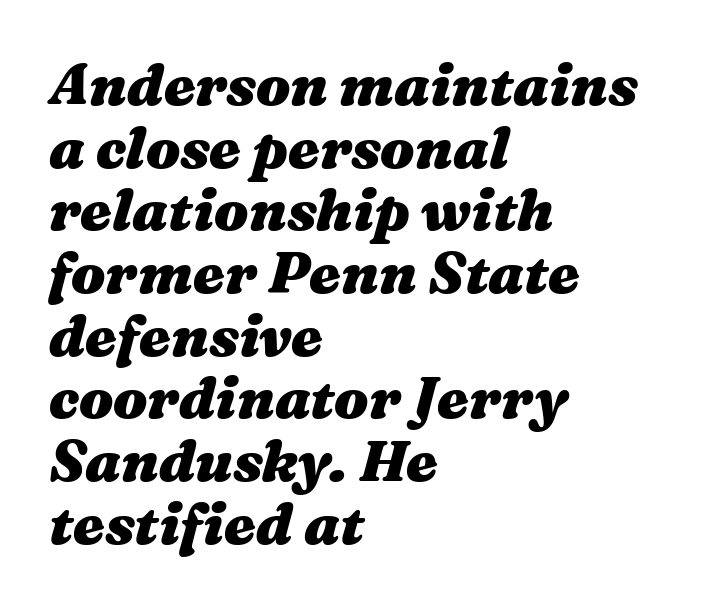
{"italic": "yes", "lean": "right", "slant_degrees": 16, "bold": "yes", "weight": "heavy", "width": "wide", "stroke_contrast": "medium", "x_height": "medium", "monospaced": "no", "underline": "no", "align": "left", "line_spacing": "tight", "line_spacing_ratio": 1.1, "letter_spacing": "normal", "letter_spacing_em": 0.0, "glyph_px": 57}
